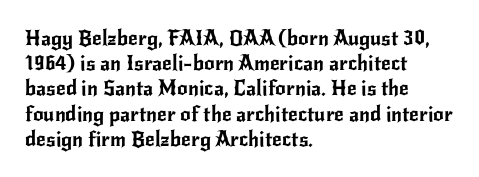
Posture: straight, roman, zero tilt. A clean baseline with only descenders dipping below it. Does the copy run flush right? No — it runs flush left. Tracking value appears to be zero — textbook default spacing.
